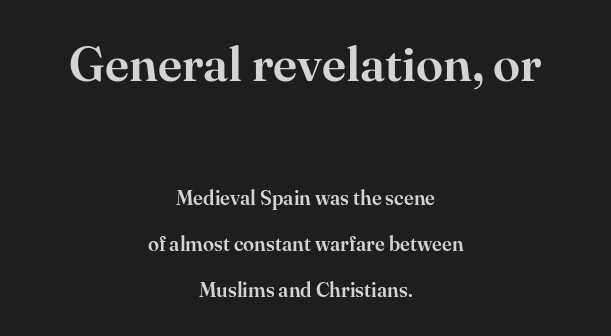
Every row of glyphs is offset so its center matches the block's center. This layout puts the oversized block above and the modest block below. Caption: standard tracking, unaltered. What kind of face is this? One with serifs. The face used here is proportionally spaced, like ordinary book or web type.
